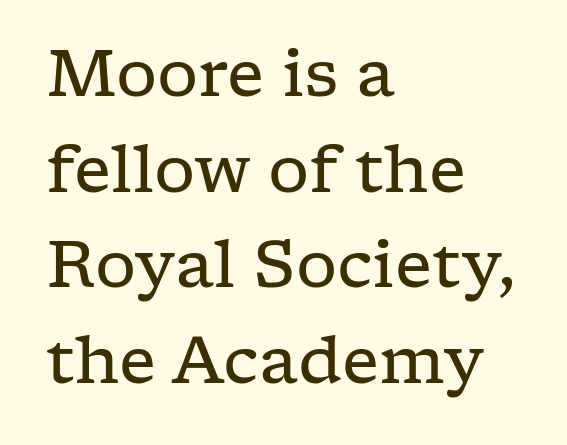
Q: Is the text bold? A: No.
Q: Is the text italic (slanted)? A: No, it is upright.
Q: Is the typeface a serif or a sans-serif typeface? A: Serif.
Q: Is the text underlined? A: No.
Q: How is the paragraph aligned? A: Left-aligned.
Q: Is the spacing between letters normal or unusually wide? A: Normal.
Q: Is the spacing between lines tight, normal or loose? A: Normal.
Q: Width (condensed, normal, or wide)? A: Wide.
Q: Stroke contrast? A: Low.
Q: x-height? A: Medium.
Q: Monospaced? A: No.
